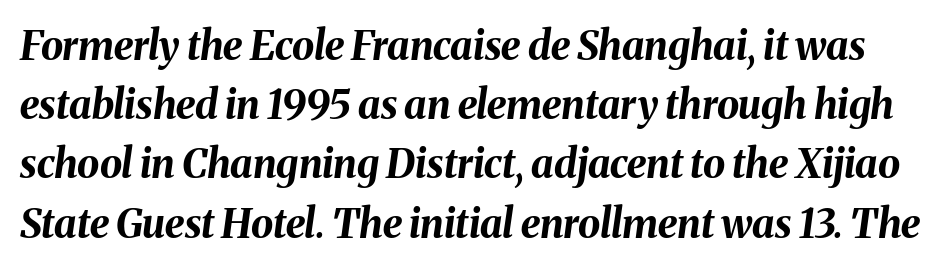
{"italic": "yes", "lean": "right", "slant_degrees": 8, "bold": "yes", "weight": "bold", "width": "normal", "stroke_contrast": "medium", "x_height": "medium", "monospaced": "no", "underline": "no", "line_spacing": "normal", "line_spacing_ratio": 1.48, "letter_spacing": "normal", "letter_spacing_em": 0.0, "glyph_px": 40}
